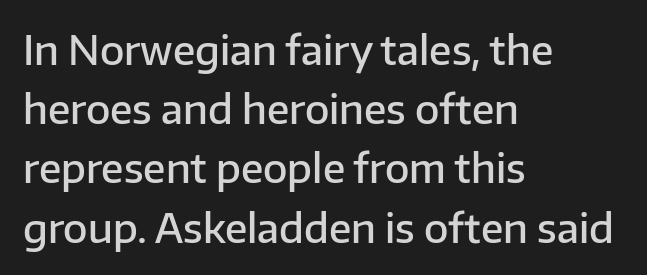
Whoever set this chose a conventional vertical rhythm. A typesetter would call this zero additional tracking. Posture: straight, roman, zero tilt. Are there feet on the stems? There aren't — it's a sans.
